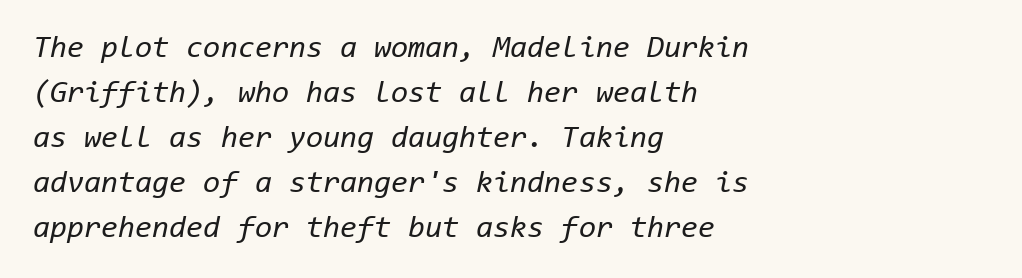
{"italic": "yes", "lean": "right", "slant_degrees": 11, "bold": "no", "weight": "regular", "width": "normal", "stroke_contrast": "low", "x_height": "medium", "monospaced": "yes", "underline": "no", "align": "left", "line_spacing": "normal", "line_spacing_ratio": 1.45, "letter_spacing": "normal", "letter_spacing_em": 0.0, "glyph_px": 31}
